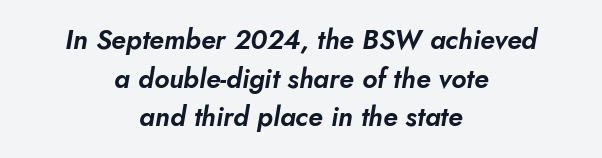
Q: Is the text italic (slanted)? A: Yes, it leans right by about 10 degrees.
Q: Is the text underlined? A: No.
Q: How is the paragraph aligned? A: Centered.
Q: Is the spacing between letters normal or unusually wide? A: Normal.
Q: Is the spacing between lines tight, normal or loose? A: Normal.
